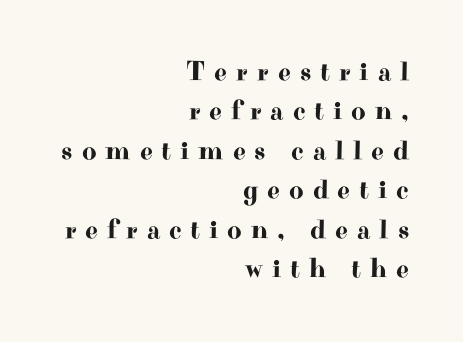
Q: Is the text italic (slanted)? A: No, it is upright.
Q: Is the typeface a serif or a sans-serif typeface? A: Serif.
Q: Is the text underlined? A: No.
Q: How is the paragraph aligned? A: Right-aligned.
Q: Is the spacing between letters normal or unusually wide? A: Unusually wide.
Q: Is the spacing between lines tight, normal or loose? A: Normal.
Q: Width (condensed, normal, or wide)? A: Wide.
Q: Stroke contrast? A: High.
Q: x-height? A: Small.
Q: Monospaced? A: No.
